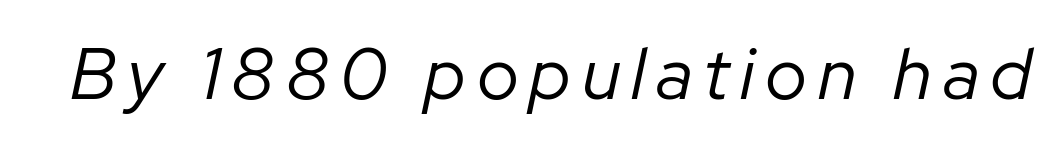
Yep, that's italic — everything's leaning. A clean baseline with only descenders dipping below it. The typesetting does not lean heavy: it is not bold. Looks like regular typesetting: each glyph gets only the width it needs.
